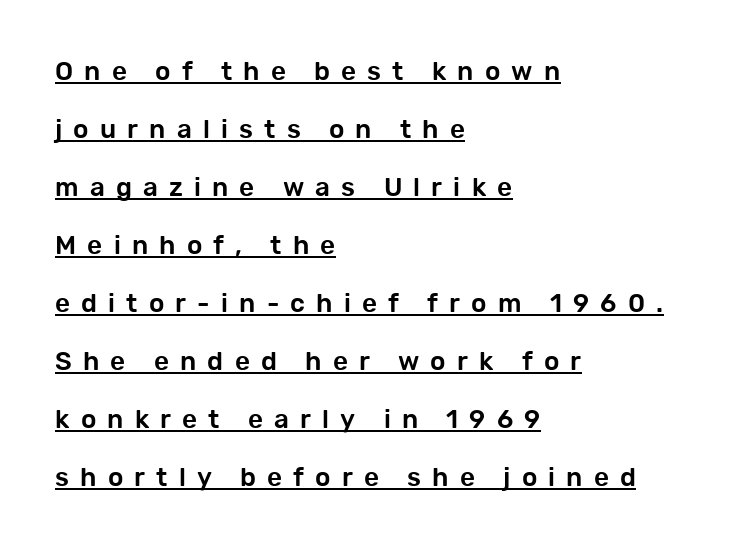
The image shows 26 px text type, upright; set left-aligned, loose line spacing (2.23x), unusually wide letter spacing (+0.43 em), underlined.
